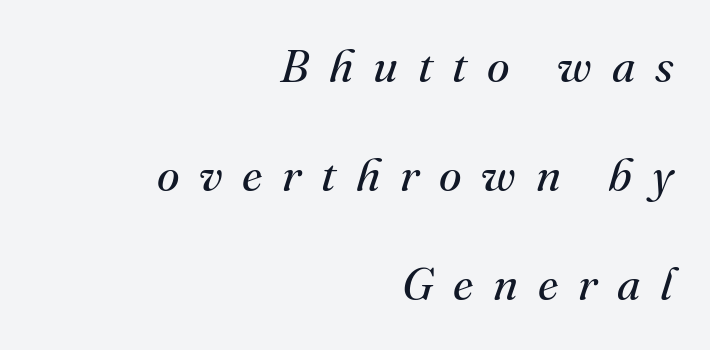
Students, note that the glyphs here are deliberately spaced far apart. Words float on clear page, feet unadorned. Would a proofreader flag this as italicized? Yes. Is this a sans? No — the strokes have serifs. The paragraph shown leans on its right margin.
